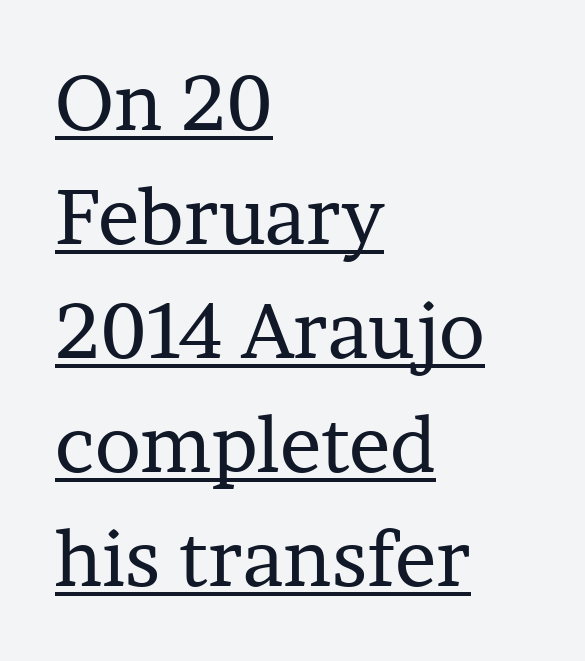
The image shows 77 px regular-weight serif type, upright; set left-aligned, normal line spacing (1.48x), normal letter spacing, underlined; low stroke contrast and a medium x-height.
